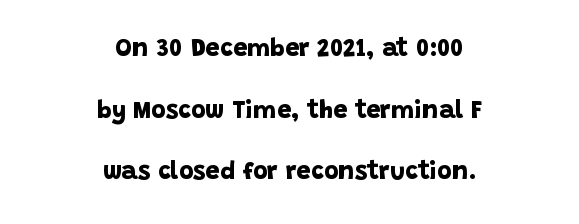
{"bold": "yes", "underline": "no", "align": "center", "line_spacing": "loose", "line_spacing_ratio": 2.47, "letter_spacing": "normal", "letter_spacing_em": 0.0, "glyph_px": 25}
